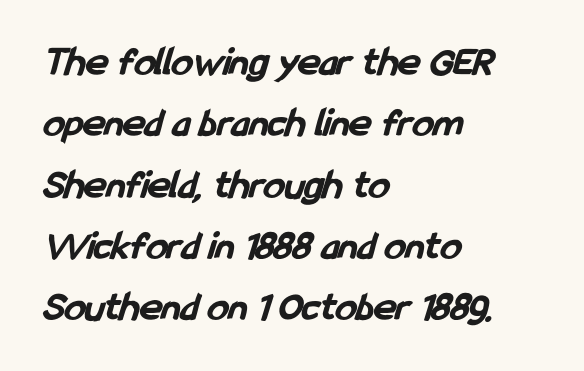
{"serif": "no", "bold": "yes", "weight": "bold", "width": "condensed", "stroke_contrast": "low", "x_height": "medium", "monospaced": "no", "underline": "no", "align": "left", "line_spacing": "normal", "line_spacing_ratio": 1.46, "letter_spacing": "normal", "letter_spacing_em": 0.0, "glyph_px": 42}
